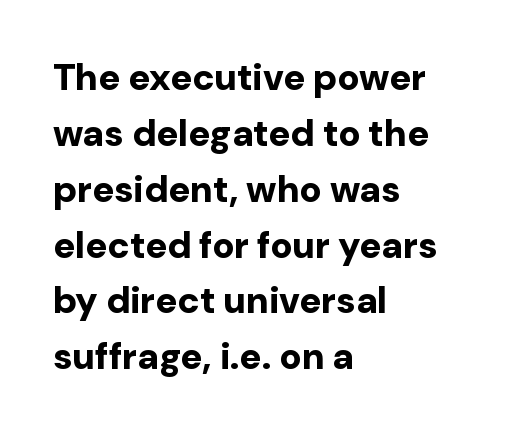
Strong, thick strokes mark this as bold type. Stroke terminals: plain, sans-serif. Posture: vertical. The leading is moderate, giving the passage an even texture. A typesetter would call this proportional, since set widths differ per character. No extra tracking has been applied to these lines.
